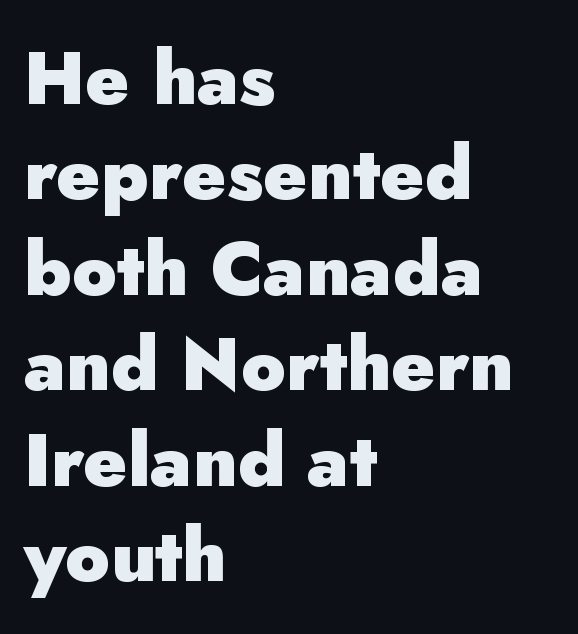
Q: Is the text bold? A: Yes.
Q: Is the text italic (slanted)? A: No, it is upright.
Q: Is the typeface a serif or a sans-serif typeface? A: Sans-serif.
Q: Is the text underlined? A: No.
Q: How is the paragraph aligned? A: Left-aligned.
Q: Is the spacing between letters normal or unusually wide? A: Normal.
Q: Is the spacing between lines tight, normal or loose? A: Normal.
Q: Width (condensed, normal, or wide)? A: Normal.
Q: Stroke contrast? A: Low.
Q: x-height? A: Small.
Q: Monospaced? A: No.
